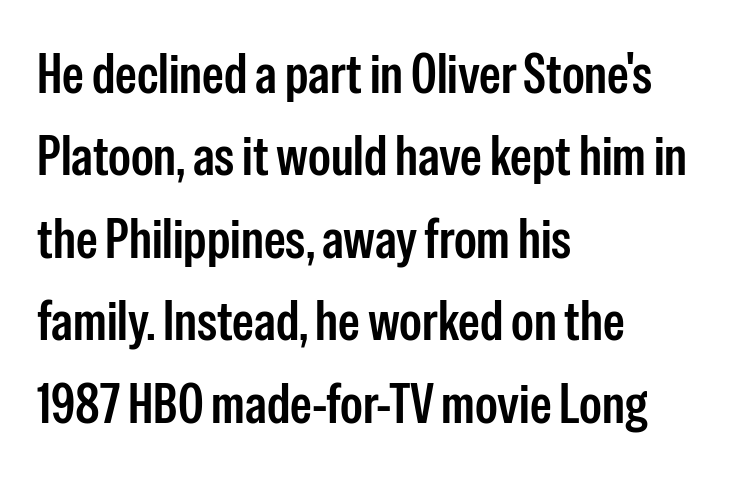
The image shows 55 px semibold, condensed sans-serif type, upright; set left-aligned, normal line spacing (1.5x), normal letter spacing, not underlined; low stroke contrast and a medium x-height.
